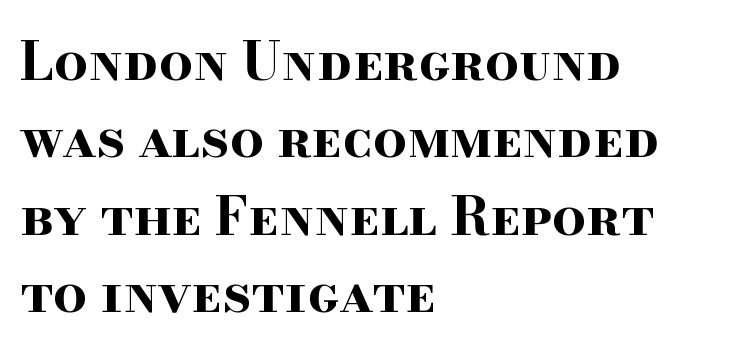
Q: Is the text bold? A: Yes.
Q: Is the text italic (slanted)? A: No, it is upright.
Q: Is the typeface a serif or a sans-serif typeface? A: Serif.
Q: Is the text underlined? A: No.
Q: How is the paragraph aligned? A: Left-aligned.
Q: Is the spacing between letters normal or unusually wide? A: Normal.
Q: Is the spacing between lines tight, normal or loose? A: Normal.
Q: Width (condensed, normal, or wide)? A: Wide.
Q: Stroke contrast? A: High.
Q: x-height? A: Small.
Q: Monospaced? A: No.
